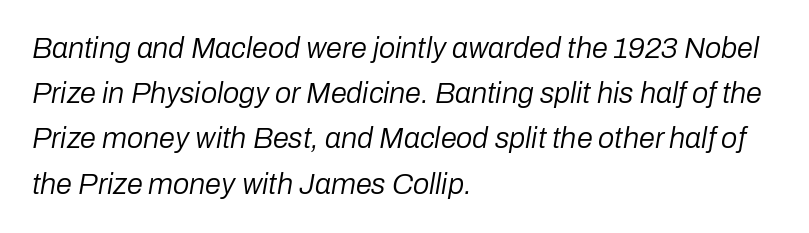
Yep, that's italic — everything's leaning. Descenders are the only things crossing below the line. The designer left line spacing at the default. Note the varied advance widths — an 'i' is clearly narrower than an 'm'. Left-aligned paragraph, ragged on the right. Words appear dense and cohesive because spacing is normal.
